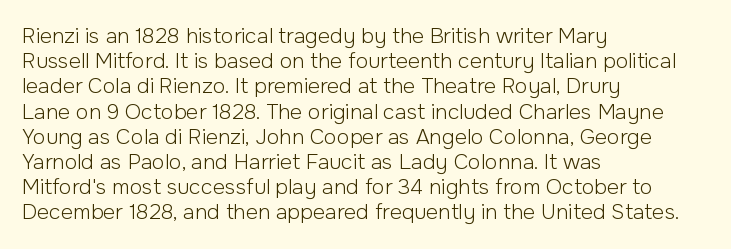
The letterforms sit shoulder to shoulder at normal distance. Typeset ragged right — the left edge is the straight one. The lettering holds an erect, upright posture throughout. Vertical stems look standard width or narrower in stroke. Beneath every word, the page is bare.
